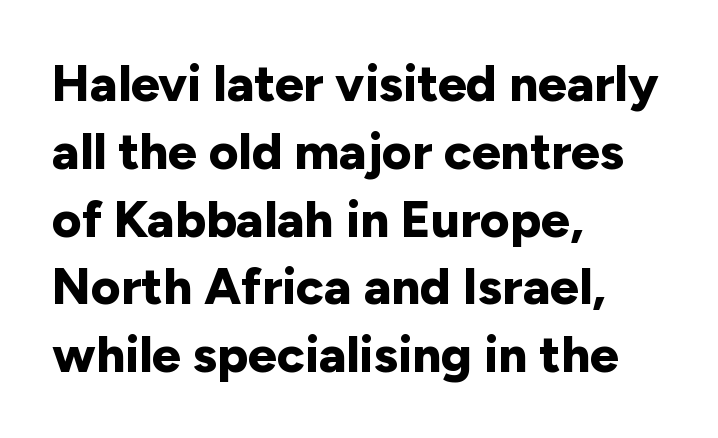
The image shows 51 px bold sans-serif type, upright; set left-aligned, normal line spacing (1.33x), normal letter spacing, not underlined; low stroke contrast and a medium x-height.
